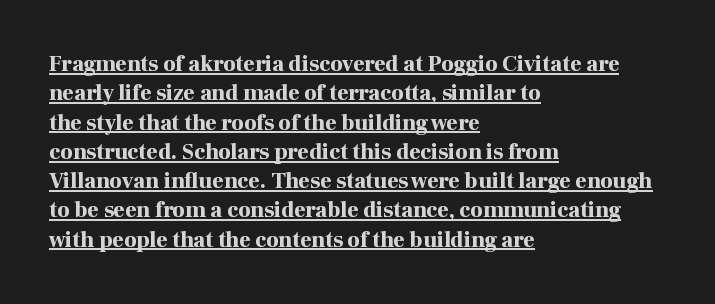
Q: Is the text bold? A: Yes.
Q: Is the text italic (slanted)? A: No, it is upright.
Q: Is the text underlined? A: Yes.
Q: How is the paragraph aligned? A: Left-aligned.
Q: Is the spacing between letters normal or unusually wide? A: Normal.
Q: Is the spacing between lines tight, normal or loose? A: Normal.
